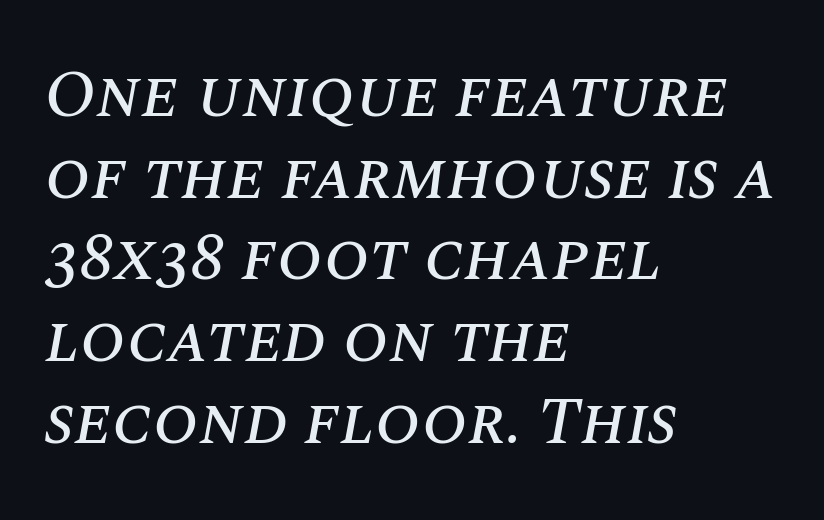
The image shows 67 px text type, italic (leaning right); set left-aligned, line spacing 1.22x, normal letter spacing, not underlined; medium stroke contrast and a large x-height.
